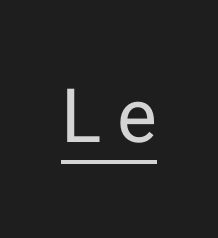
Q: Is the text bold? A: No.
Q: Is the text italic (slanted)? A: No, it is upright.
Q: Is the typeface a serif or a sans-serif typeface? A: Sans-serif.
Q: Is the text underlined? A: Yes.
Q: Is the spacing between letters normal or unusually wide? A: Unusually wide.
Q: Width (condensed, normal, or wide)? A: Normal.
Q: Stroke contrast? A: Low.
Q: x-height? A: Medium.
Q: Monospaced? A: No.
